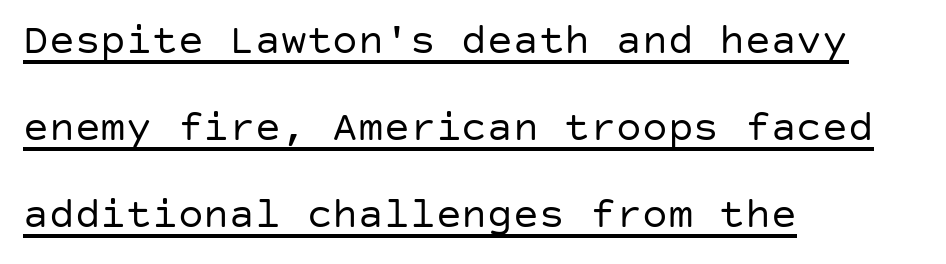
Students, observe the line beneath the letters — that is underlining. The font sits on the lighter half of the weight spectrum, regular included. Horizontal alignment here is leftward, the default for most running prose. You can tell it's not italic because the verticals are truly vertical.
